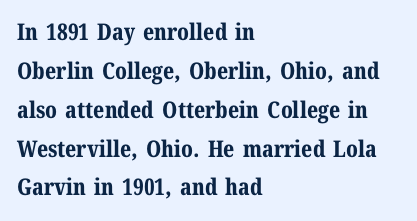
The image shows 23 px bold type, upright; set left-aligned, normal line spacing (1.69x), normal letter spacing, not underlined.
